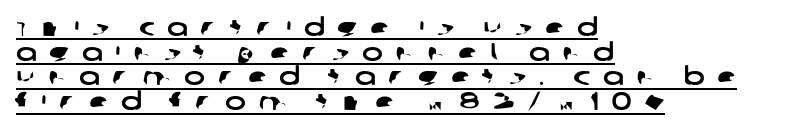
The image shows 25 px text type; set left-aligned, tight line spacing (0.99x), unusually wide letter spacing (+0.5 em), underlined.
